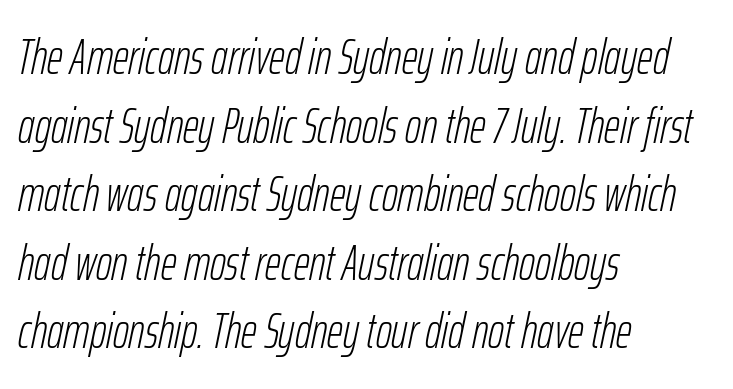
Q: Is the text bold? A: No.
Q: Is the text italic (slanted)? A: Yes, it leans right by about 12 degrees.
Q: Is the text underlined? A: No.
Q: How is the paragraph aligned? A: Left-aligned.
Q: Is the spacing between letters normal or unusually wide? A: Normal.
Q: Is the spacing between lines tight, normal or loose? A: Normal.
Q: Width (condensed, normal, or wide)? A: Condensed.
Q: Stroke contrast? A: Low.
Q: x-height? A: Medium.
Q: Monospaced? A: No.
